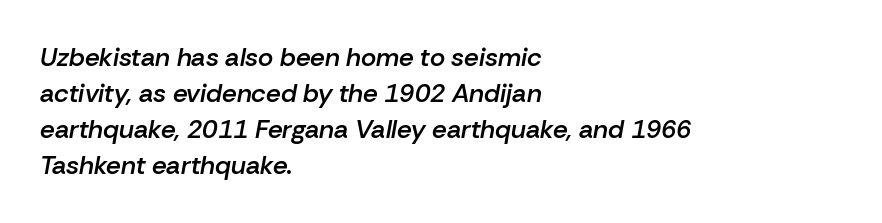
{"italic": "yes", "lean": "right", "slant_degrees": 10, "bold": "semi", "underline": "no", "align": "left", "line_spacing": "normal", "line_spacing_ratio": 1.38, "letter_spacing": "normal", "letter_spacing_em": 0.0, "glyph_px": 26}
